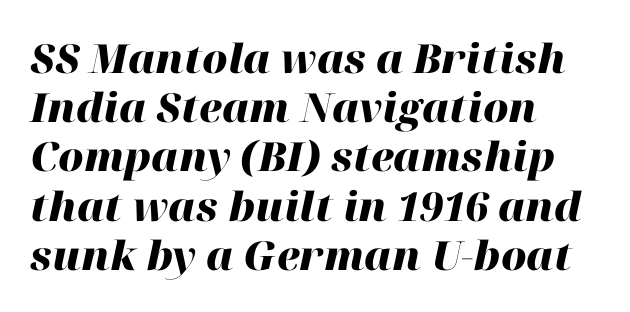
Anything drawn beneath the words? Only blank space. Spacing verdict: proportional, widths tailored to each character. Notice how the passage keeps a crisp vertical edge on the left only. The line texture is even and compact thanks to regular tracking. Each glyph is drawn with heavy, bold strokes. There's an unmistakable incline to the writing here.
